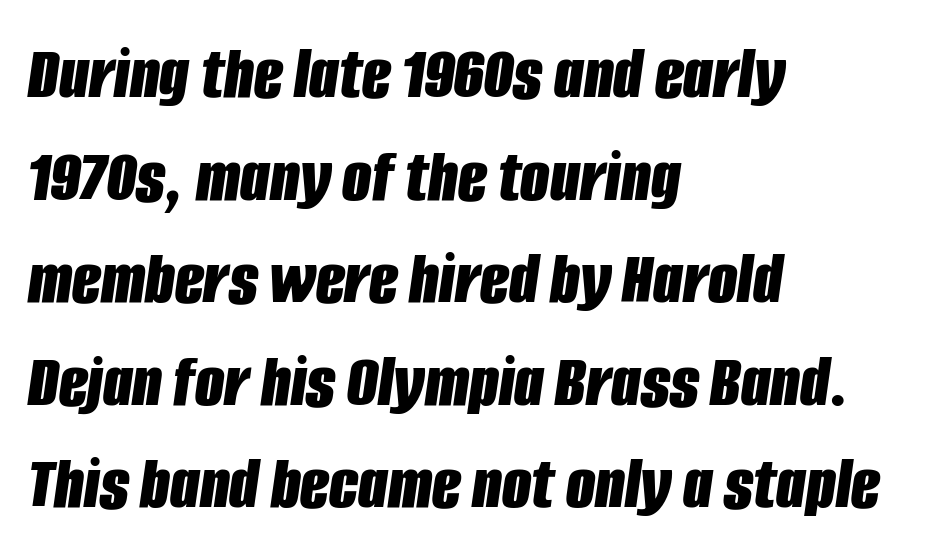
Heavy, bold letterforms. Decoration check: the copy has no underline. Nothing unusual about the tracking: characters are spaced as the font intends. Caption: multi-line text, flush left, ragged right. The axis of the letterforms is tilted away from vertical.
